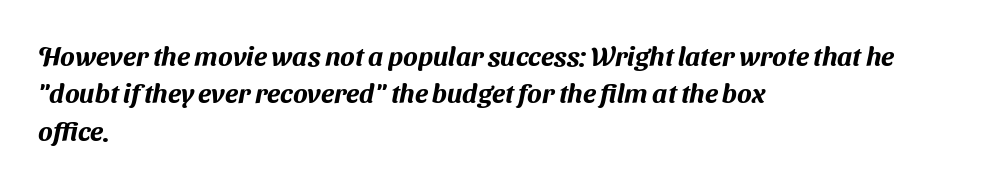
The setting favours the left margin, as ordinary paragraphs usually do. Lines of text with bare space underneath. Reading down the column, the eye jumps a familiar distance to each next line. The type is set solid horizontally, with unmodified tracking.
